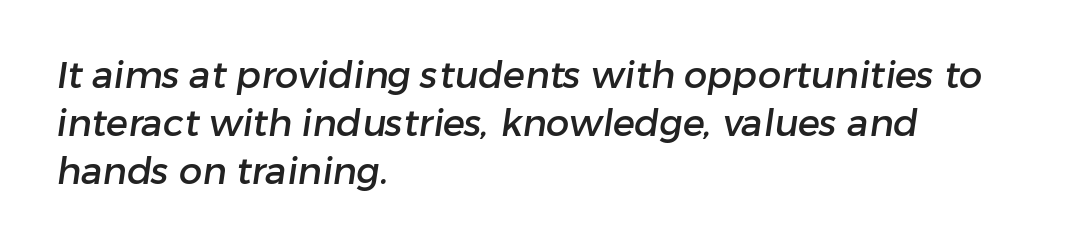
Q: Is the typeface a serif or a sans-serif typeface? A: Sans-serif.
Q: Is the text underlined? A: No.
Q: How is the paragraph aligned? A: Left-aligned.
Q: Is the spacing between letters normal or unusually wide? A: Normal.
Q: Is the spacing between lines tight, normal or loose? A: Normal.
Q: Width (condensed, normal, or wide)? A: Normal.
Q: Stroke contrast? A: Low.
Q: x-height? A: Medium.
Q: Monospaced? A: No.
